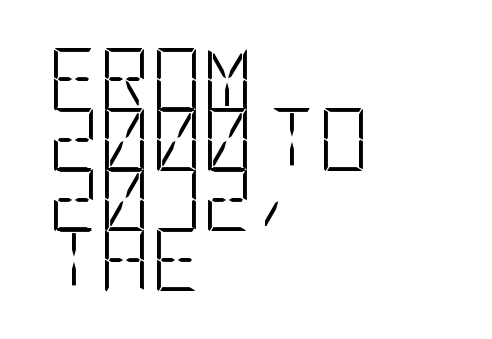
Q: Is the text bold? A: No.
Q: Is the text italic (slanted)? A: No, it is upright.
Q: Is the typeface a serif or a sans-serif typeface? A: Sans-serif.
Q: Is the text underlined? A: No.
Q: How is the paragraph aligned? A: Left-aligned.
Q: Is the spacing between letters normal or unusually wide? A: Normal.
Q: Is the spacing between lines tight, normal or loose? A: Tight.
Q: Width (condensed, normal, or wide)? A: Condensed.
Q: Stroke contrast? A: Low.
Q: x-height? A: Large.
